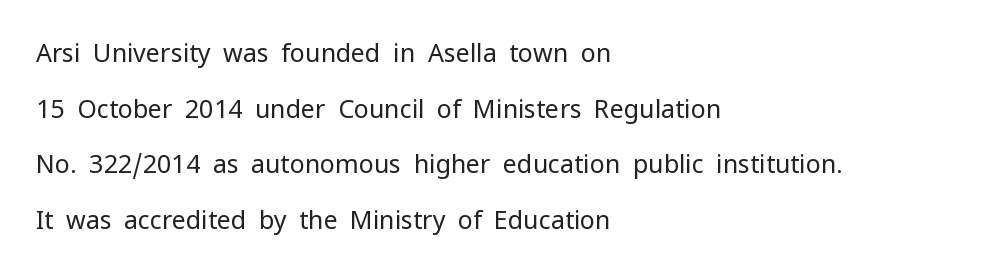
The image shows 25 px text type, upright; set left-aligned, loose line spacing (2.23x), normal letter spacing, not underlined.
